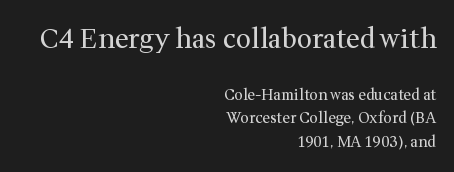
The image shows 27 px text type, upright; set right-aligned, normal line spacing (1.59x), normal letter spacing, not underlined; the first (top) block is 1.8x larger.
